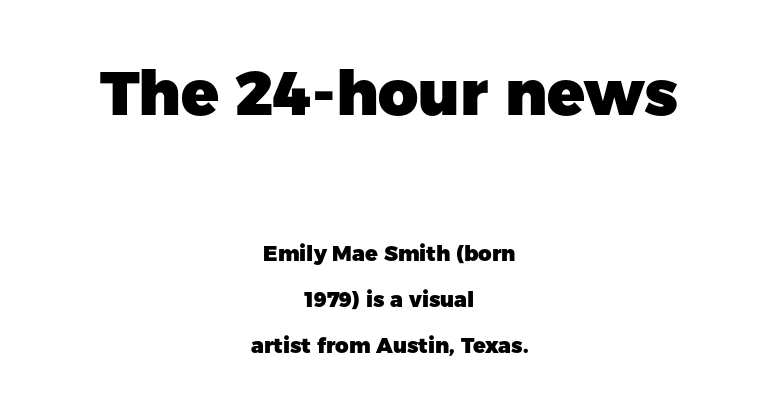
Q: Is the text bold? A: Yes.
Q: Is the text italic (slanted)? A: No, it is upright.
Q: Is the typeface a serif or a sans-serif typeface? A: Sans-serif.
Q: Is the text underlined? A: No.
Q: How is the paragraph aligned? A: Centered.
Q: Is the spacing between letters normal or unusually wide? A: Normal.
Q: Is the spacing between lines tight, normal or loose? A: Loose.
Q: Which block of text is set in a larger size, the first (top) or the second (bottom)? A: The first (top) one.
Q: Width (condensed, normal, or wide)? A: Normal.
Q: Stroke contrast? A: Low.
Q: x-height? A: Medium.
Q: Monospaced? A: No.
